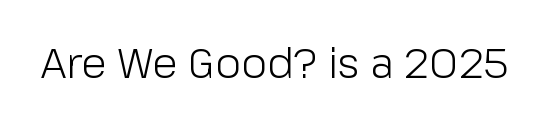
{"serif": "no", "italic": "no", "bold": "no", "weight": "light", "width": "normal", "stroke_contrast": "low", "x_height": "medium", "monospaced": "no", "underline": "no", "letter_spacing": "normal", "letter_spacing_em": 0.0, "glyph_px": 42}
